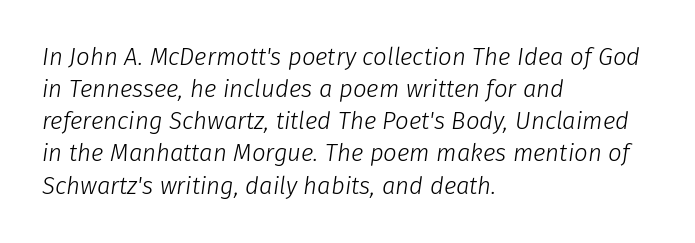
{"italic": "yes", "lean": "right", "slant_degrees": 8, "bold": "no", "underline": "no", "align": "left", "line_spacing": "normal", "line_spacing_ratio": 1.34, "letter_spacing": "normal", "letter_spacing_em": 0.0, "glyph_px": 24}
